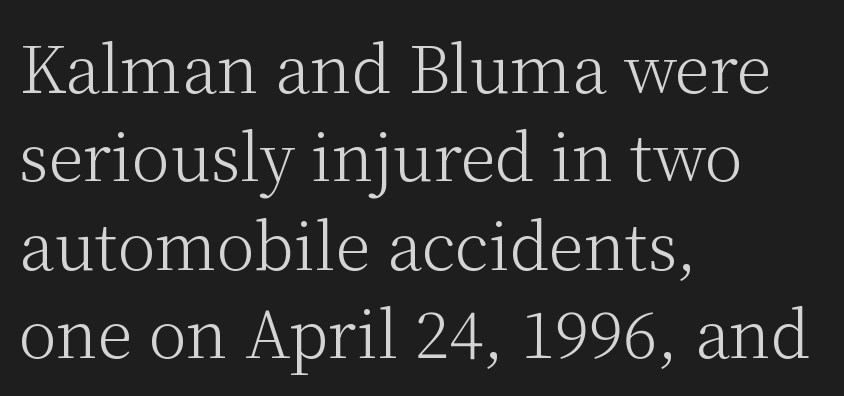
Q: Is the text bold? A: No.
Q: Is the text italic (slanted)? A: No, it is upright.
Q: Is the typeface a serif or a sans-serif typeface? A: Serif.
Q: Is the text underlined? A: No.
Q: How is the paragraph aligned? A: Left-aligned.
Q: Is the spacing between letters normal or unusually wide? A: Normal.
Q: Is the spacing between lines tight, normal or loose? A: Normal.
Q: Width (condensed, normal, or wide)? A: Normal.
Q: Stroke contrast? A: Medium.
Q: x-height? A: Medium.
Q: Monospaced? A: No.
